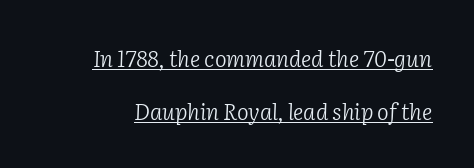
The image shows 22 px text type, italic (leaning right); set loose line spacing (2.4x), normal letter spacing, underlined.
